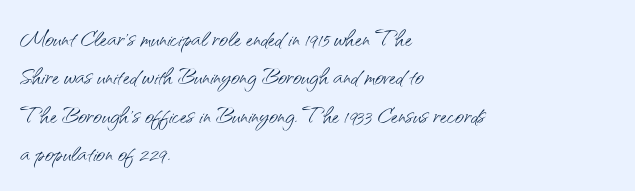
Q: Is the text bold? A: No.
Q: Is the text italic (slanted)? A: Yes.
Q: Is the typeface a serif or a sans-serif typeface? A: Sans-serif.
Q: Is the text underlined? A: No.
Q: How is the paragraph aligned? A: Left-aligned.
Q: Is the spacing between letters normal or unusually wide? A: Normal.
Q: Width (condensed, normal, or wide)? A: Normal.
Q: Stroke contrast? A: Medium.
Q: x-height? A: Small.
Q: Monospaced? A: No.
